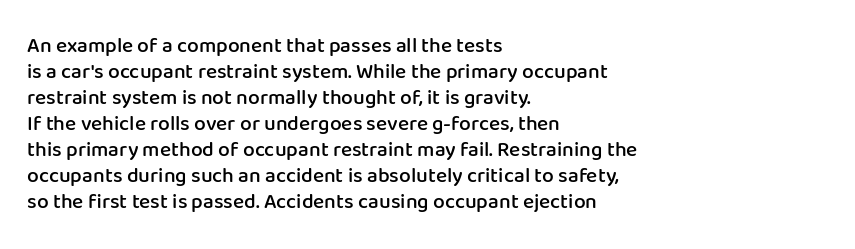
{"italic": "no", "bold": "semi", "underline": "no", "align": "left", "line_spacing_ratio": 1.24, "letter_spacing": "normal", "letter_spacing_em": 0.0, "glyph_px": 21}
